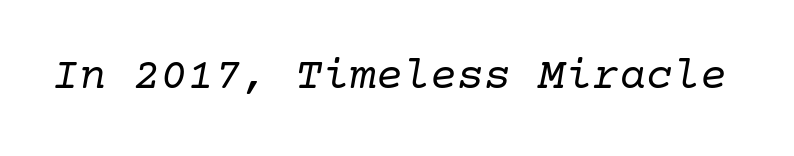
The letters look calm and open, with moderate or lighter stems. The string is rendered with underlining switched off. Letter spacing: default. Looking at the ascenders, they clearly lean.
